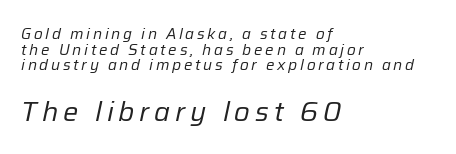
The image shows 27 px text type, italic (leaning right); set left-aligned, tight line spacing (1.05x), not underlined; the second (bottom) block is 1.8x larger.
